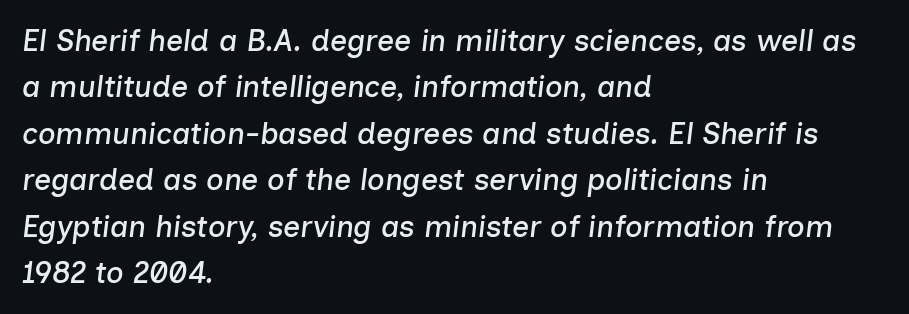
The image shows 30 px text type, italic (leaning right); set left-aligned, normal line spacing (1.55x), normal letter spacing, not underlined; low stroke contrast and a medium x-height.
